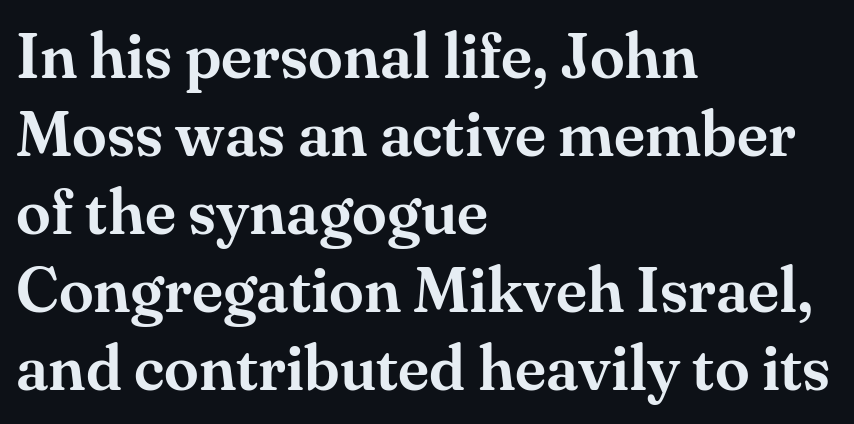
{"serif": "yes", "italic": "no", "width": "normal", "stroke_contrast": "medium", "x_height": "small", "monospaced": "no", "underline": "no", "align": "left", "line_spacing_ratio": 1.24, "letter_spacing": "normal", "letter_spacing_em": 0.0, "glyph_px": 63}
